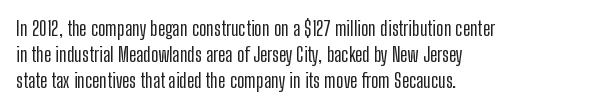
Q: Is the text italic (slanted)? A: No, it is upright.
Q: Is the text underlined? A: No.
Q: How is the paragraph aligned? A: Left-aligned.
Q: Is the spacing between letters normal or unusually wide? A: Normal.
Q: Is the spacing between lines tight, normal or loose? A: Normal.
